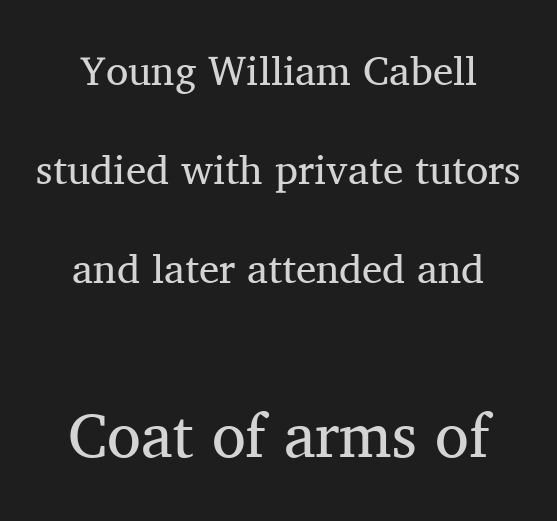
Typeset on center — no edge is straight. This sample uses a serif face. Note the varied advance widths — an 'i' is clearly narrower than an 'm'. The typesetting does not lean heavy: it is not bold.
